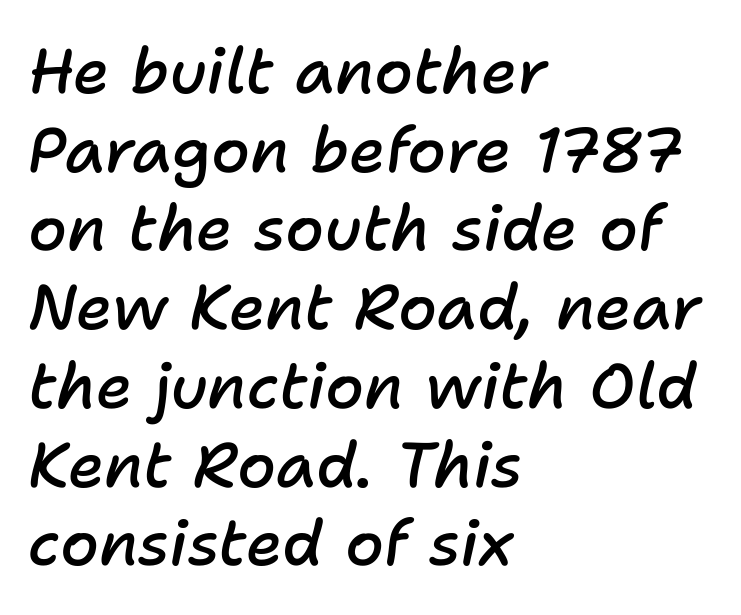
{"italic": "yes", "lean": "right", "slant_degrees": 11, "bold": "semi", "weight": "semibold", "width": "normal", "stroke_contrast": "low", "x_height": "medium", "monospaced": "no", "underline": "no", "align": "left", "line_spacing": "normal", "line_spacing_ratio": 1.25, "letter_spacing": "normal", "letter_spacing_em": 0.0, "glyph_px": 63}
